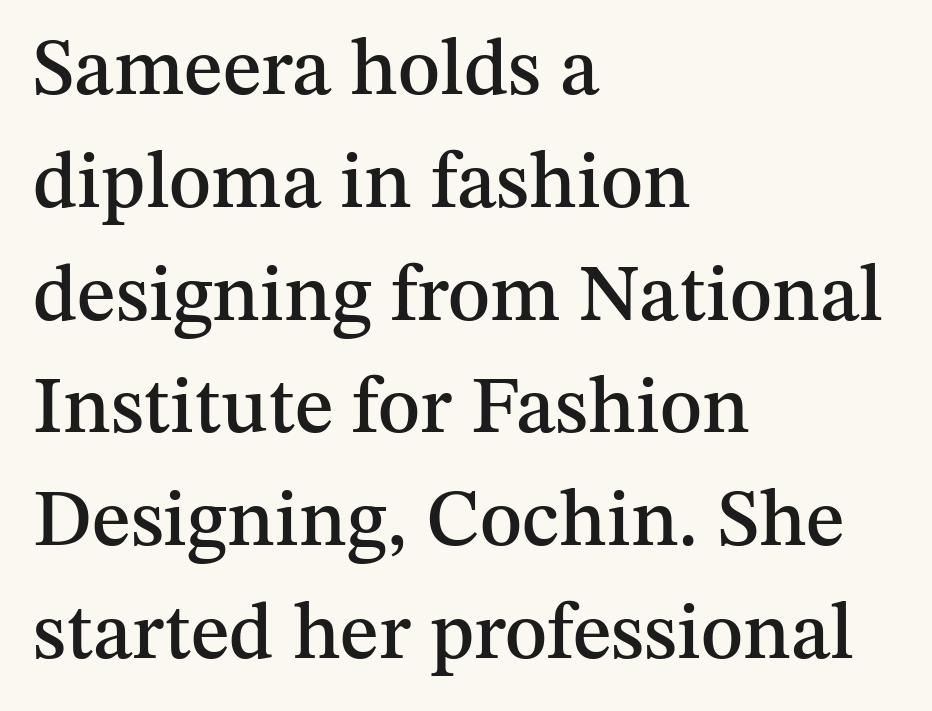
The image shows 80 px serif type, upright; set left-aligned, normal line spacing (1.41x), normal letter spacing, not underlined; medium stroke contrast and a medium x-height.
